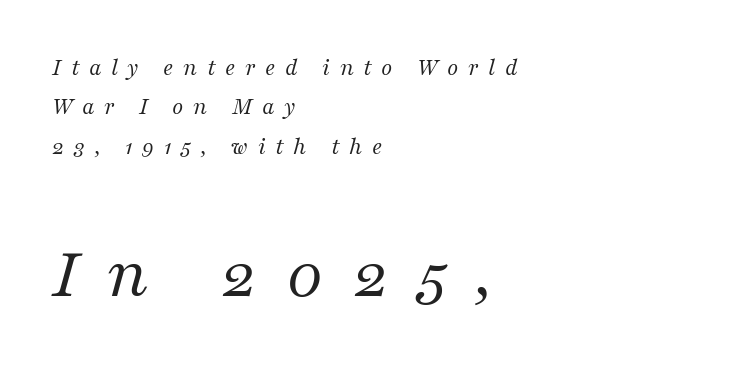
Q: Is the text bold? A: No.
Q: Is the text italic (slanted)? A: Yes, it leans right by about 16 degrees.
Q: Is the typeface a serif or a sans-serif typeface? A: Serif.
Q: Is the text underlined? A: No.
Q: How is the paragraph aligned? A: Left-aligned.
Q: Is the spacing between letters normal or unusually wide? A: Unusually wide.
Q: Is the spacing between lines tight, normal or loose? A: Normal.
Q: Which block of text is set in a larger size, the first (top) or the second (bottom)? A: The second (bottom) one.
Q: Width (condensed, normal, or wide)? A: Normal.
Q: Stroke contrast? A: Medium.
Q: x-height? A: Medium.
Q: Monospaced? A: No.
